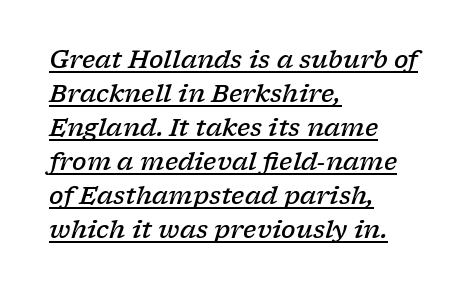
Quick note: interline space is typical. A student would call this left alignment; a typographer would say flush left, rag right. The text carries the slant typical of an italic or oblique font. Emphasis by weight is partial: semibold. Underlining? Definitely there. Each word holds together tightly as a unit, with standard inter-letter gaps.
